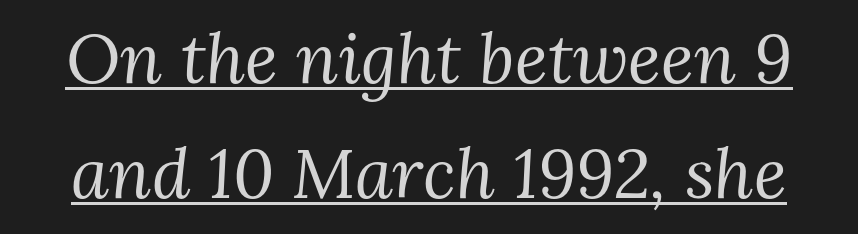
The image shows 69 px regular-weight serif type, italic (leaning right); set normal line spacing (1.67x), normal letter spacing, underlined; medium stroke contrast and a medium x-height.
